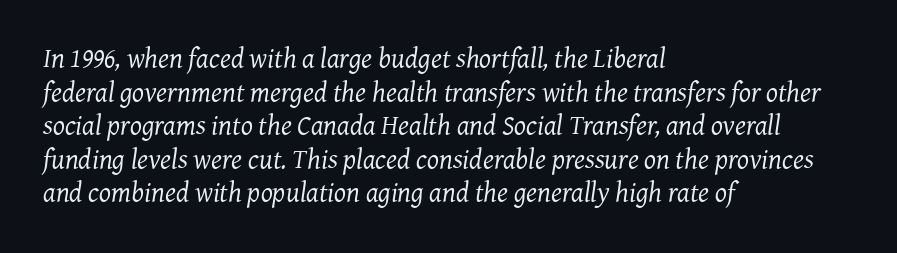
{"serif": "yes", "italic": "yes", "lean": "right", "slant_degrees": 7, "bold": "no", "weight": "regular", "width": "normal", "stroke_contrast": "medium", "x_height": "medium", "monospaced": "no", "underline": "no", "align": "left", "line_spacing_ratio": 1.2, "letter_spacing": "normal", "letter_spacing_em": 0.0, "glyph_px": 28}
